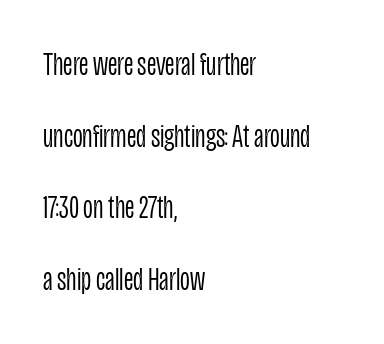
Q: Is the text bold? A: No.
Q: Is the text italic (slanted)? A: No, it is upright.
Q: Is the typeface a serif or a sans-serif typeface? A: Sans-serif.
Q: Is the text underlined? A: No.
Q: How is the paragraph aligned? A: Left-aligned.
Q: Is the spacing between letters normal or unusually wide? A: Normal.
Q: Is the spacing between lines tight, normal or loose? A: Loose.
Q: Width (condensed, normal, or wide)? A: Condensed.
Q: Stroke contrast? A: Low.
Q: x-height? A: Large.
Q: Monospaced? A: No.
